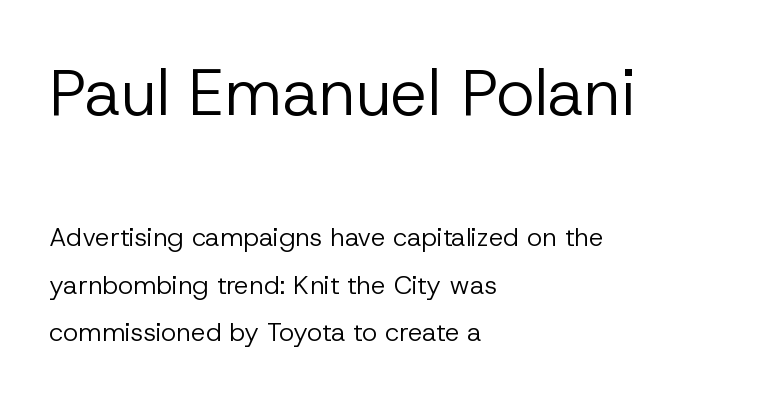
{"serif": "no", "italic": "no", "bold": "no", "weight": "regular", "width": "normal", "stroke_contrast": "low", "x_height": "medium", "monospaced": "no", "underline": "no", "align": "left", "line_spacing_ratio": 1.82, "letter_spacing": "normal", "letter_spacing_em": 0.0, "larger_block": "first", "size_ratio": 2.5, "glyph_px": 65}
